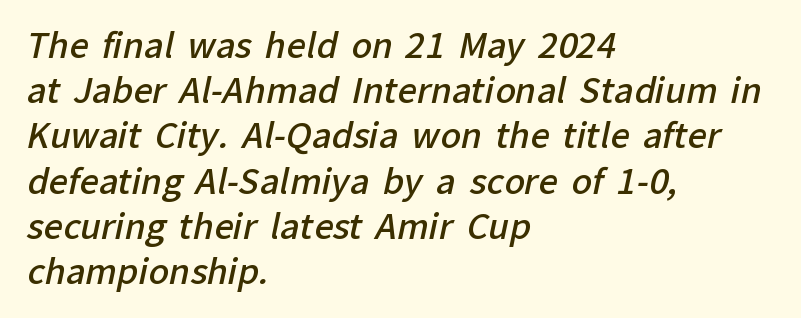
{"serif": "no", "bold": "semi", "weight": "semibold", "width": "normal", "stroke_contrast": "low", "x_height": "medium", "monospaced": "no", "underline": "no", "align": "left", "line_spacing": "normal", "line_spacing_ratio": 1.33, "letter_spacing": "normal", "letter_spacing_em": 0.0, "glyph_px": 34}
